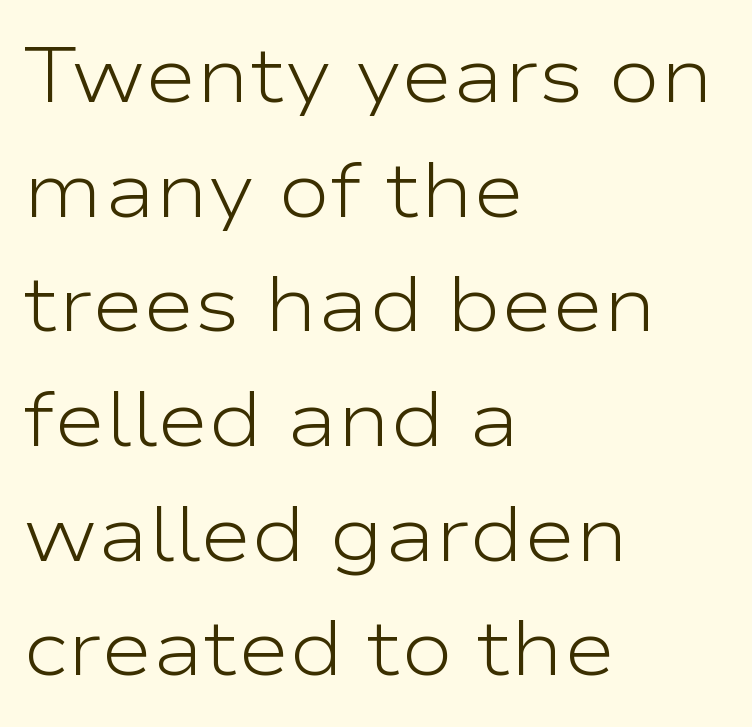
Q: Is the text bold? A: No.
Q: Is the text italic (slanted)? A: No, it is upright.
Q: Is the typeface a serif or a sans-serif typeface? A: Sans-serif.
Q: Is the text underlined? A: No.
Q: How is the paragraph aligned? A: Left-aligned.
Q: Is the spacing between letters normal or unusually wide? A: Normal.
Q: Is the spacing between lines tight, normal or loose? A: Normal.
Q: Width (condensed, normal, or wide)? A: Wide.
Q: Stroke contrast? A: Low.
Q: x-height? A: Medium.
Q: Monospaced? A: No.
